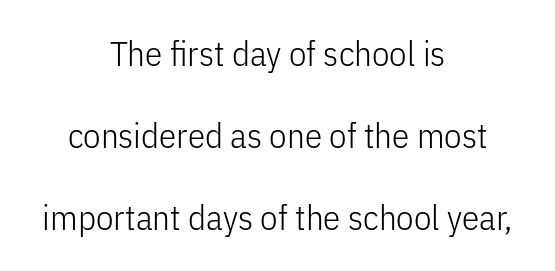
The image shows 35 px light, condensed sans-serif type, upright; set centered, loose line spacing (2.35x), normal letter spacing, not underlined; low stroke contrast and a medium x-height.
